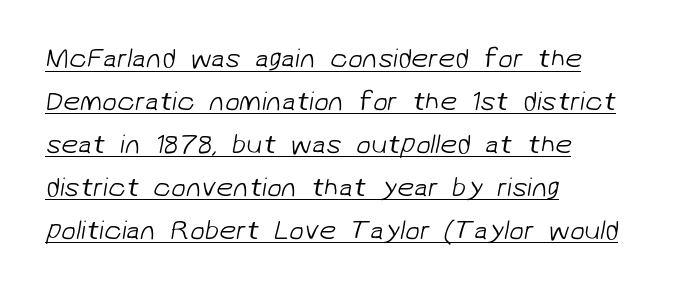
Q: Is the text bold? A: No.
Q: Is the text underlined? A: Yes.
Q: How is the paragraph aligned? A: Left-aligned.
Q: Is the spacing between letters normal or unusually wide? A: Normal.
Q: Is the spacing between lines tight, normal or loose? A: Normal.
